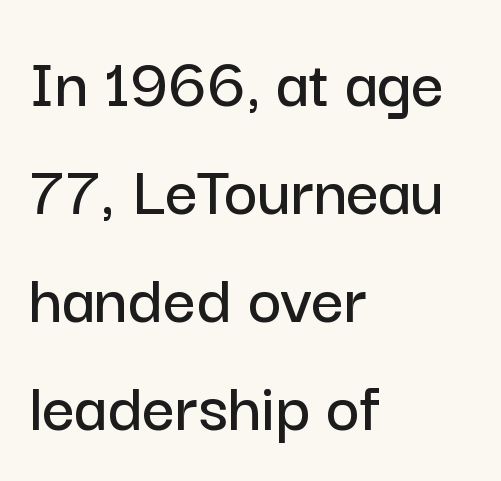
Q: Is the text italic (slanted)? A: No, it is upright.
Q: Is the typeface a serif or a sans-serif typeface? A: Sans-serif.
Q: Is the text underlined? A: No.
Q: How is the paragraph aligned? A: Left-aligned.
Q: Is the spacing between letters normal or unusually wide? A: Normal.
Q: Is the spacing between lines tight, normal or loose? A: Normal.
Q: Width (condensed, normal, or wide)? A: Normal.
Q: Stroke contrast? A: Low.
Q: x-height? A: Medium.
Q: Monospaced? A: No.
